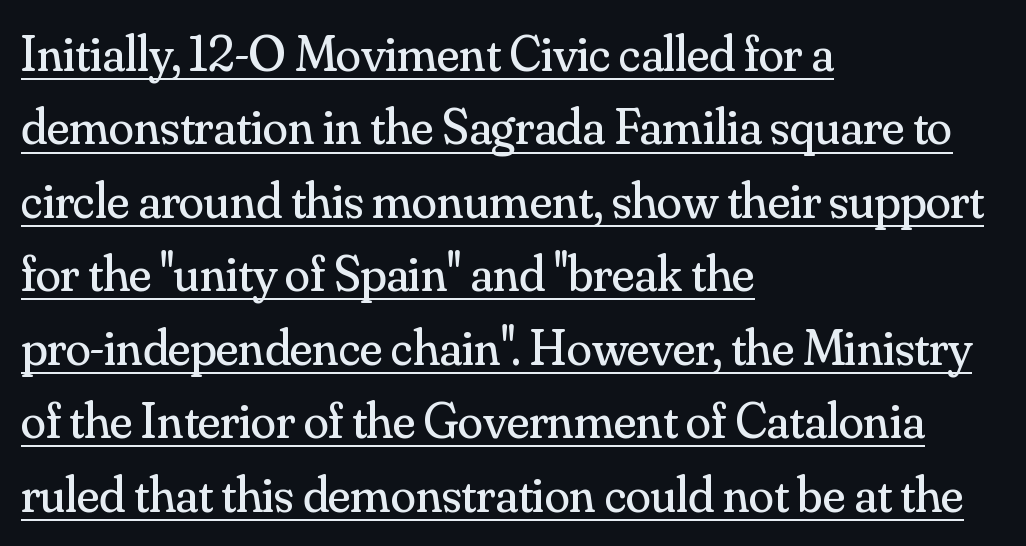
The image shows 51 px regular-weight serif type, upright; set left-aligned, normal line spacing (1.44x), normal letter spacing, underlined; medium stroke contrast and a small x-height.
